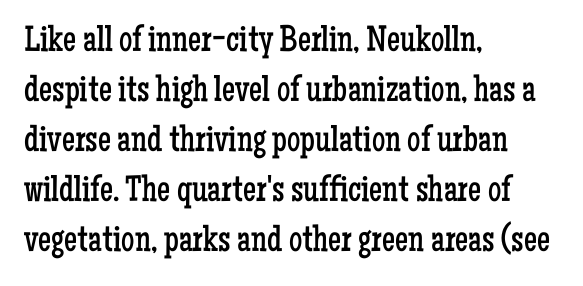
It's the straight-up-and-down kind of type. Regular leading. Do the characters align in a grid? No, the font is proportional. The zone under the glyphs is completely vacant.
